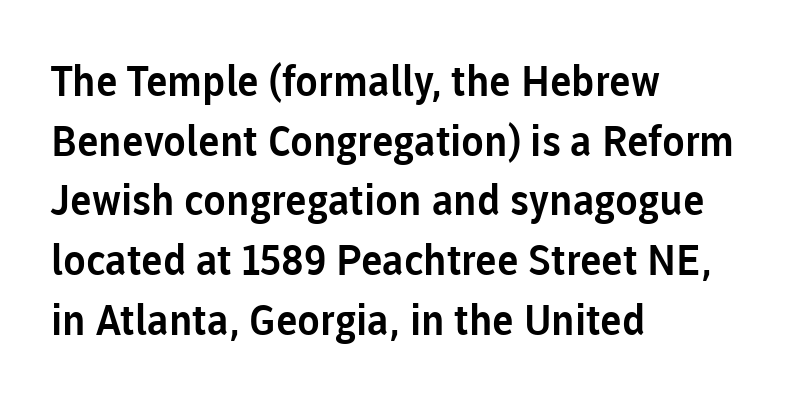
Q: Is the text italic (slanted)? A: No, it is upright.
Q: Is the typeface a serif or a sans-serif typeface? A: Sans-serif.
Q: Is the text underlined? A: No.
Q: How is the paragraph aligned? A: Left-aligned.
Q: Is the spacing between letters normal or unusually wide? A: Normal.
Q: Is the spacing between lines tight, normal or loose? A: Normal.
Q: Width (condensed, normal, or wide)? A: Normal.
Q: Stroke contrast? A: Low.
Q: x-height? A: Medium.
Q: Monospaced? A: No.
